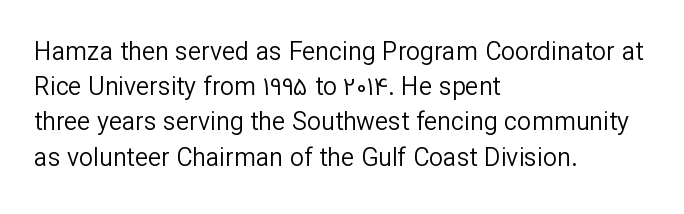
Weight: not bold — regular or lighter. Summary of vertical rhythm: regular, with standard interline spacing. Italic? Not at all — the glyphs are vertical. Words appear dense and cohesive because spacing is normal. Glance below the letters and you will spot only blank space.
